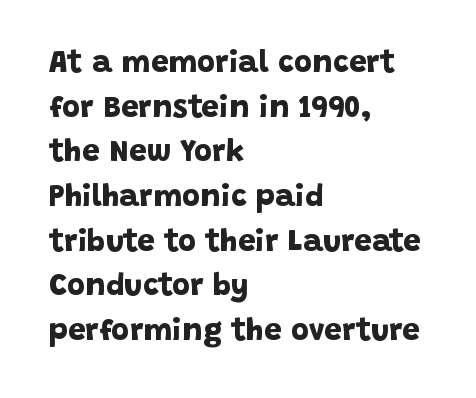
{"serif": "no", "bold": "yes", "weight": "bold", "width": "normal", "stroke_contrast": "low", "x_height": "large", "monospaced": "no", "underline": "no", "align": "left", "line_spacing": "normal", "line_spacing_ratio": 1.44, "letter_spacing": "normal", "letter_spacing_em": 0.0, "glyph_px": 31}
